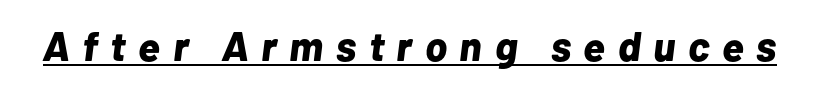
{"italic": "yes", "lean": "right", "slant_degrees": 7, "bold": "yes", "weight": "bold", "width": "normal", "stroke_contrast": "low", "x_height": "medium", "monospaced": "no", "underline": "yes", "letter_spacing": "wide", "letter_spacing_em": 0.31, "glyph_px": 41}
